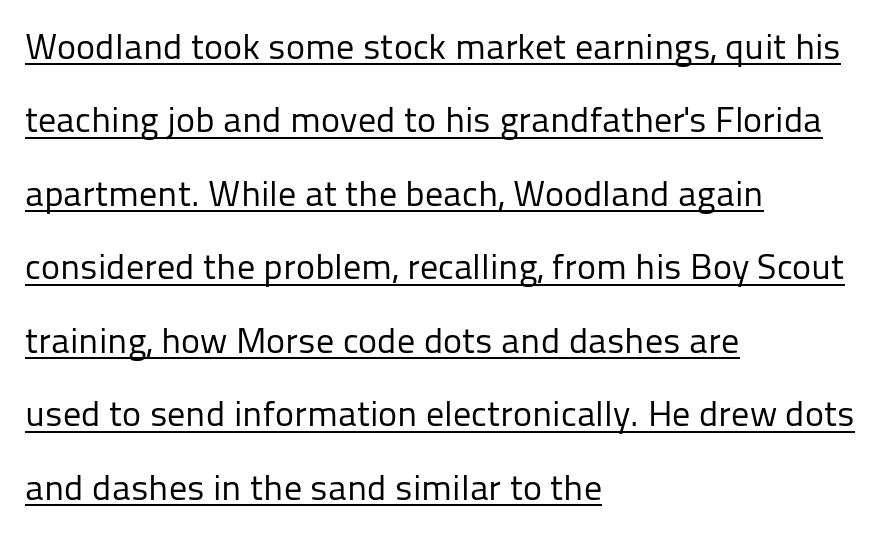
Q: Is the text bold? A: No.
Q: Is the text italic (slanted)? A: No, it is upright.
Q: Is the typeface a serif or a sans-serif typeface? A: Sans-serif.
Q: Is the text underlined? A: Yes.
Q: How is the paragraph aligned? A: Left-aligned.
Q: Is the spacing between letters normal or unusually wide? A: Normal.
Q: Is the spacing between lines tight, normal or loose? A: Loose.
Q: Width (condensed, normal, or wide)? A: Normal.
Q: Stroke contrast? A: Low.
Q: x-height? A: Medium.
Q: Monospaced? A: No.
